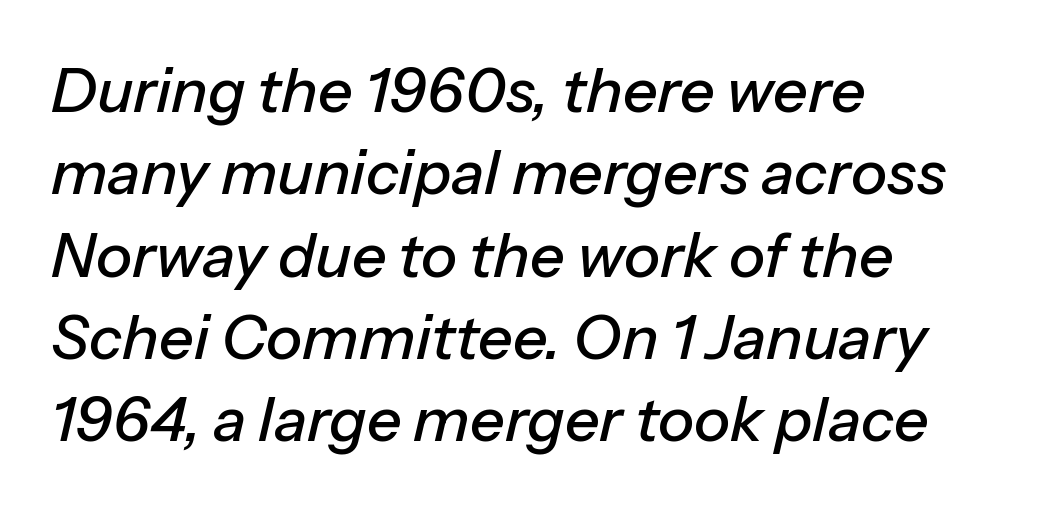
The image shows 61 px text type, italic (leaning right); set left-aligned, normal line spacing (1.35x), normal letter spacing, not underlined; low stroke contrast and a medium x-height.
